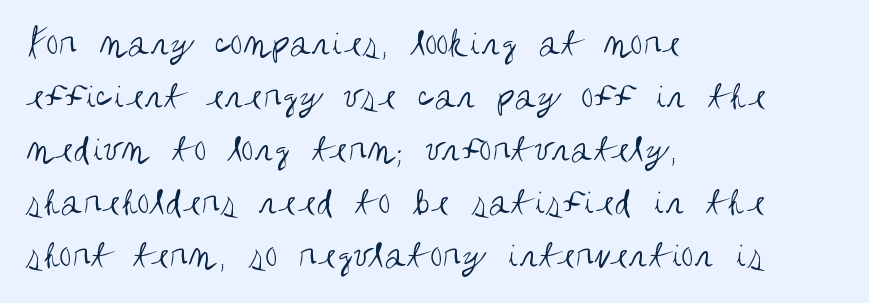
{"serif": "no", "bold": "no", "weight": "regular", "width": "condensed", "stroke_contrast": "medium", "x_height": "large", "monospaced": "no", "underline": "no", "align": "left", "line_spacing": "normal", "line_spacing_ratio": 1.29, "letter_spacing": "normal", "letter_spacing_em": 0.0, "glyph_px": 41}
